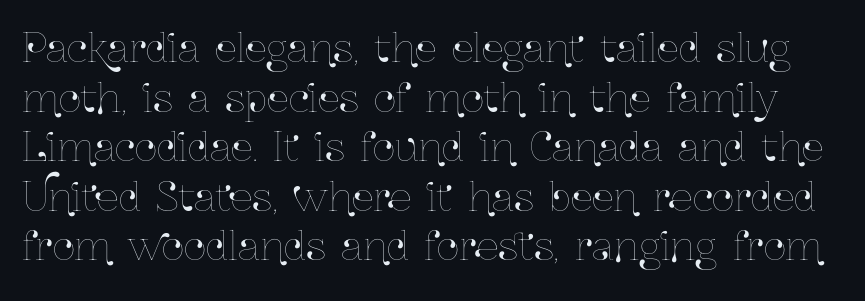
The image shows 39 px condensed type, upright; set normal line spacing (1.27x), normal letter spacing, not underlined; low stroke contrast and a medium x-height.
